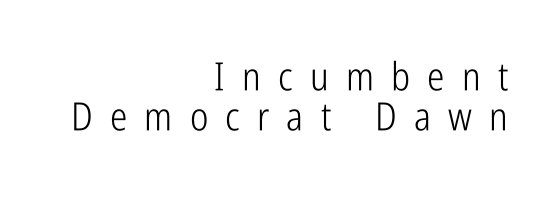
The image shows 39 px light, condensed sans-serif type, upright; set right-aligned, tight line spacing (1.02x), unusually wide letter spacing (+0.44 em), not underlined; low stroke contrast and a medium x-height.
